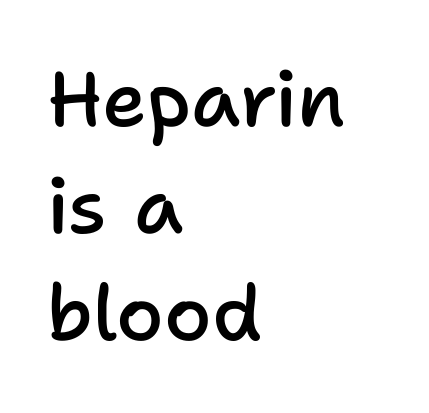
Letterform terminals end flat and unadorned throughout the passage. These lines are set flush left with a ragged right edge. Here the designer chose a conventional face with non-uniform glyph widths. This sample keeps an unexceptional amount of space between lines.
